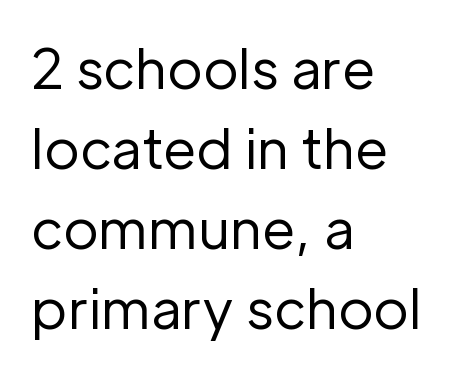
The image shows 54 px regular-weight sans-serif type, upright; set left-aligned, normal line spacing (1.48x), normal letter spacing, not underlined; low stroke contrast and a medium x-height.
